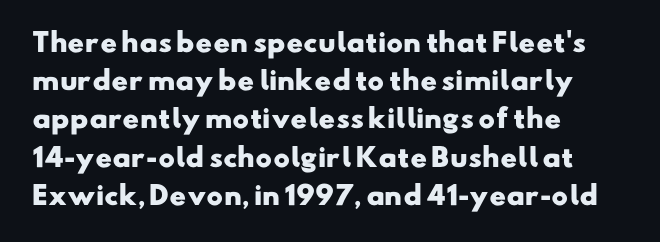
The image shows 25 px bold type; set left-aligned, normal line spacing (1.53x), normal letter spacing, not underlined.
